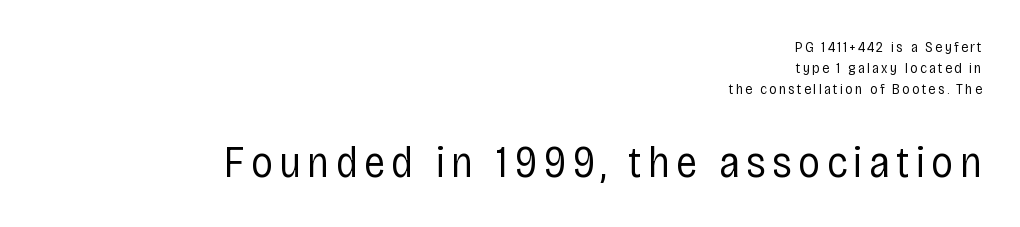
The image shows 44 px regular-weight, condensed sans-serif type, upright; set right-aligned, normal line spacing (1.39x), not underlined; the second (bottom) block is 2.93x larger; low stroke contrast and a large x-height.
